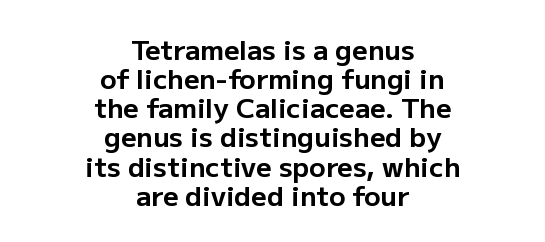
Q: Is the text bold? A: Yes.
Q: Is the text italic (slanted)? A: No, it is upright.
Q: Is the text underlined? A: No.
Q: How is the paragraph aligned? A: Centered.
Q: Is the spacing between letters normal or unusually wide? A: Normal.
Q: Is the spacing between lines tight, normal or loose? A: Tight.
